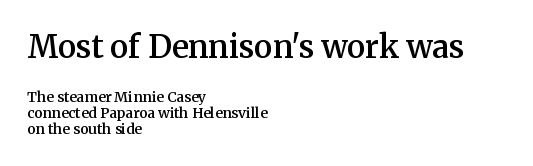
{"serif": "yes", "italic": "no", "bold": "semi", "weight": "semibold", "width": "normal", "stroke_contrast": "medium", "x_height": "medium", "monospaced": "no", "underline": "no", "align": "left", "line_spacing_ratio": 1.16, "letter_spacing": "normal", "letter_spacing_em": 0.0, "larger_block": "first", "size_ratio": 2.21, "glyph_px": 31}
